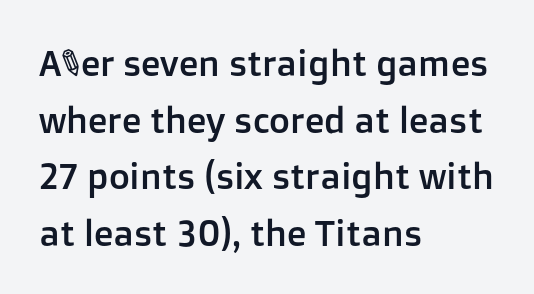
Note the varied advance widths — an 'i' is clearly narrower than an 'm'. The foot of each line stays bare and open. Check where the strokes stop: nothing finishes them off — pure sans. The lettering stays uniformly vertical, giving the passage a roman look. Spacing between characters is what you'd get straight out of the box. Leading matches the norm, producing a regular column.
